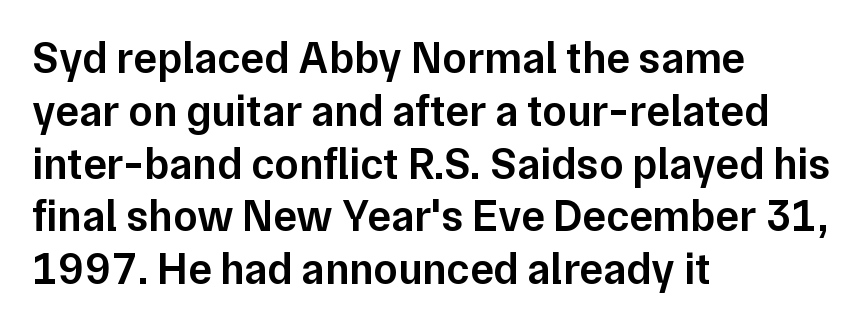
Q: Is the text bold? A: Semi-bold.
Q: Is the text italic (slanted)? A: No, it is upright.
Q: Is the typeface a serif or a sans-serif typeface? A: Sans-serif.
Q: Is the text underlined? A: No.
Q: How is the paragraph aligned? A: Left-aligned.
Q: Is the spacing between letters normal or unusually wide? A: Normal.
Q: Width (condensed, normal, or wide)? A: Normal.
Q: Stroke contrast? A: Low.
Q: x-height? A: Medium.
Q: Monospaced? A: No.
